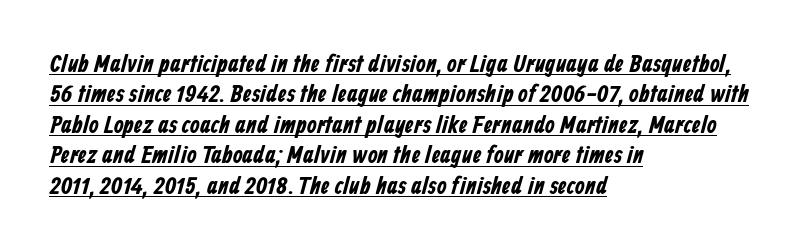
Q: Is the text underlined? A: Yes.
Q: How is the paragraph aligned? A: Left-aligned.
Q: Is the spacing between letters normal or unusually wide? A: Normal.
